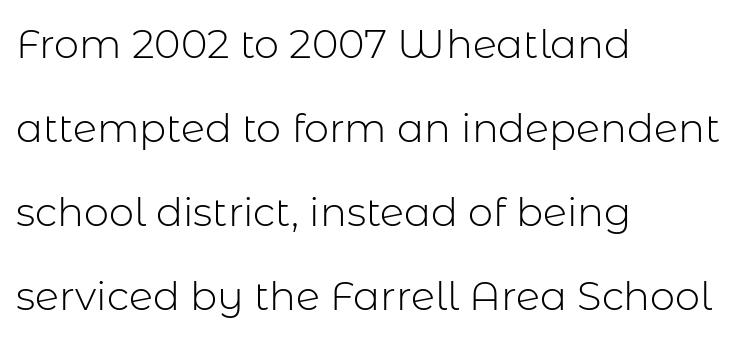
The image shows 40 px light sans-serif type, upright; set left-aligned, loose line spacing (2.1x), normal letter spacing, not underlined; low stroke contrast and a medium x-height.
